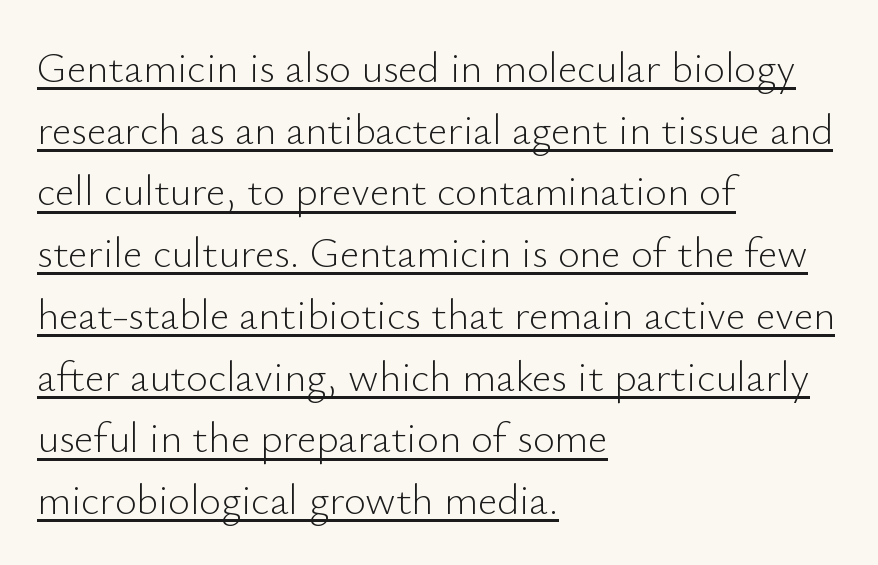
The glyphs in this specimen are sans serif. The passage shown has conventional tracking throughout. The passage is arranged the way most books set body copy — flush left. Is there any slant? The stems are plumb. Varying glyph widths throughout — classic text-font behaviour. The weight tops out at a normal text grade.
